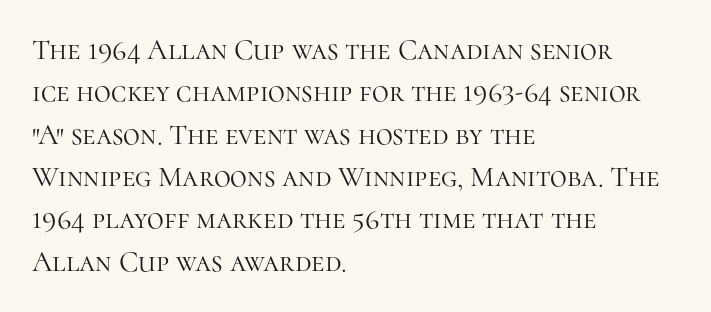
Q: Is the text bold? A: No.
Q: Is the text italic (slanted)? A: No, it is upright.
Q: Is the typeface a serif or a sans-serif typeface? A: Serif.
Q: Is the text underlined? A: No.
Q: How is the paragraph aligned? A: Left-aligned.
Q: Is the spacing between letters normal or unusually wide? A: Normal.
Q: Is the spacing between lines tight, normal or loose? A: Normal.
Q: Width (condensed, normal, or wide)? A: Normal.
Q: Stroke contrast? A: High.
Q: x-height? A: Medium.
Q: Monospaced? A: No.
